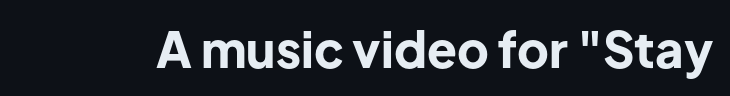
Caption: bold face, heavy strokes. The space beneath each line is pristine and unruled. The letters advance in unequal steps, a hallmark of proportional type. You can tell from the bare stems that sans-serif type was used. If you drew a line through each stem, it would be perfectly vertical.
